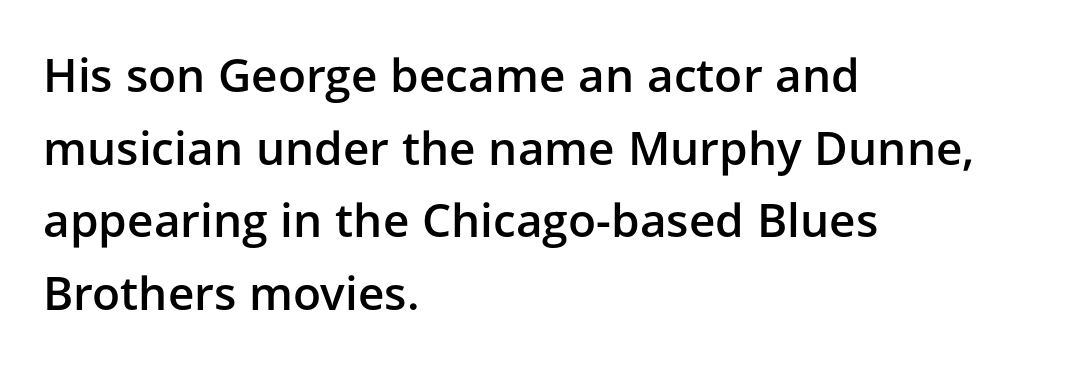
The axis of the letterforms is exactly vertical. The face used here is proportionally spaced, like ordinary book or web type. Does the weight exceed regular? Yes, but only to semibold. The lines sit at an ordinary, default distance from one another. The letters carry no serifs — their stems end cleanly without finishing strokes. Typeset ragged right — the left edge is the straight one.
